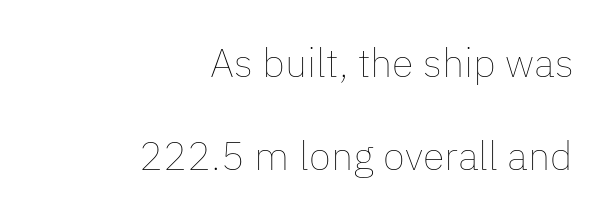
The image shows 40 px thin type, upright; set right-aligned, loose line spacing (2.32x), normal letter spacing, not underlined; low stroke contrast and a medium x-height.
